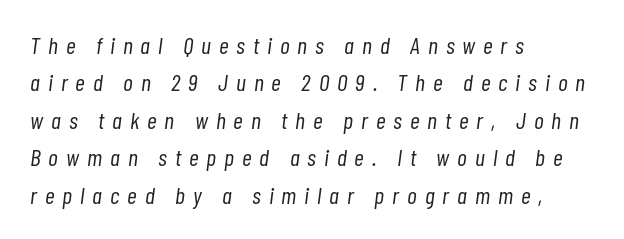
The image shows 24 px text type, italic (leaning right); set left-aligned, normal line spacing (1.56x), unusually wide letter spacing (+0.33 em), not underlined.
